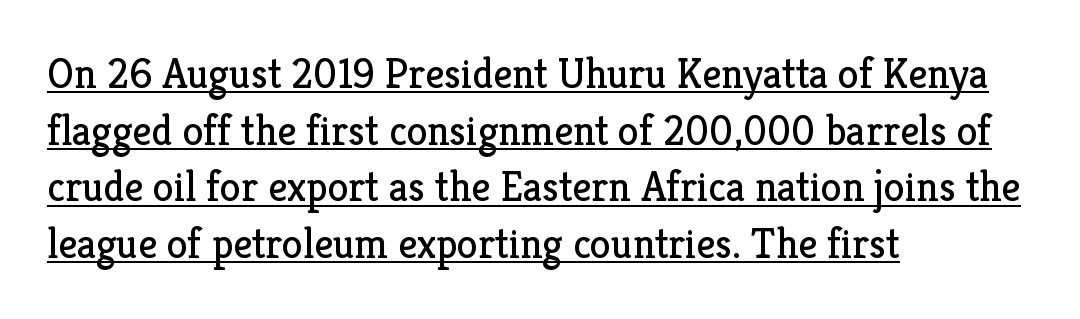
The image shows 42 px regular-weight serif type, upright; set left-aligned, normal line spacing (1.35x), normal letter spacing, underlined; low stroke contrast and a medium x-height.
